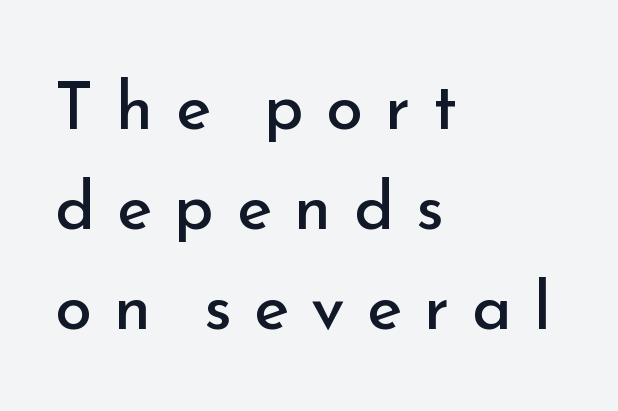
Q: Is the text bold? A: No.
Q: Is the text italic (slanted)? A: No, it is upright.
Q: Is the typeface a serif or a sans-serif typeface? A: Sans-serif.
Q: Is the text underlined? A: No.
Q: How is the paragraph aligned? A: Left-aligned.
Q: Is the spacing between letters normal or unusually wide? A: Unusually wide.
Q: Is the spacing between lines tight, normal or loose? A: Normal.
Q: Width (condensed, normal, or wide)? A: Normal.
Q: Stroke contrast? A: Low.
Q: x-height? A: Small.
Q: Monospaced? A: No.
